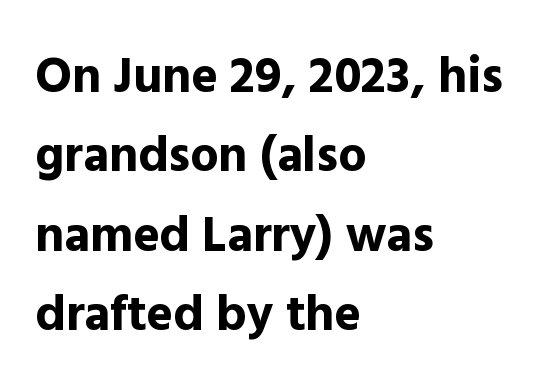
Q: Is the text bold? A: Yes.
Q: Is the text italic (slanted)? A: No, it is upright.
Q: Is the typeface a serif or a sans-serif typeface? A: Sans-serif.
Q: Is the text underlined? A: No.
Q: How is the paragraph aligned? A: Left-aligned.
Q: Is the spacing between letters normal or unusually wide? A: Normal.
Q: Is the spacing between lines tight, normal or loose? A: Normal.
Q: Width (condensed, normal, or wide)? A: Normal.
Q: x-height? A: Medium.
Q: Monospaced? A: No.
